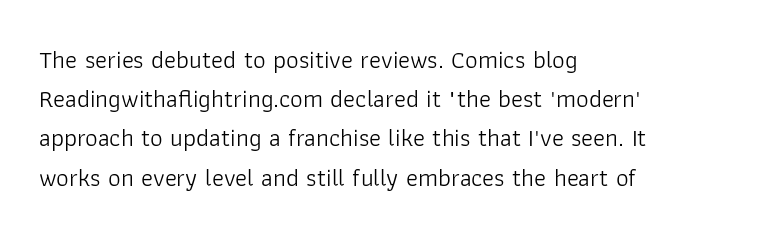
Q: Is the text bold? A: No.
Q: Is the text italic (slanted)? A: No, it is upright.
Q: Is the text underlined? A: No.
Q: How is the paragraph aligned? A: Left-aligned.
Q: Is the spacing between letters normal or unusually wide? A: Normal.
Q: Is the spacing between lines tight, normal or loose? A: Normal.
